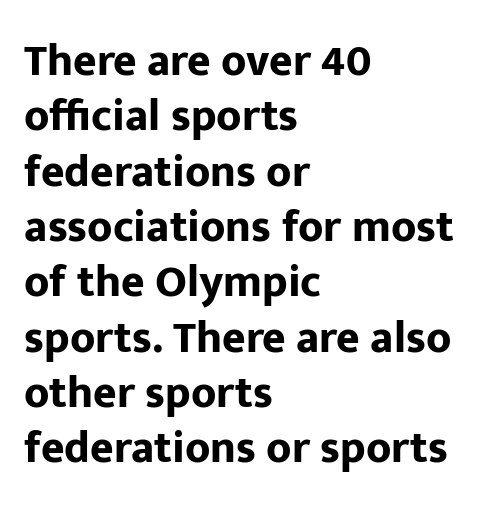
{"serif": "no", "italic": "no", "bold": "yes", "weight": "bold", "width": "normal", "stroke_contrast": "low", "x_height": "medium", "monospaced": "no", "underline": "no", "align": "left", "line_spacing_ratio": 1.23, "letter_spacing": "normal", "letter_spacing_em": 0.0, "glyph_px": 45}
